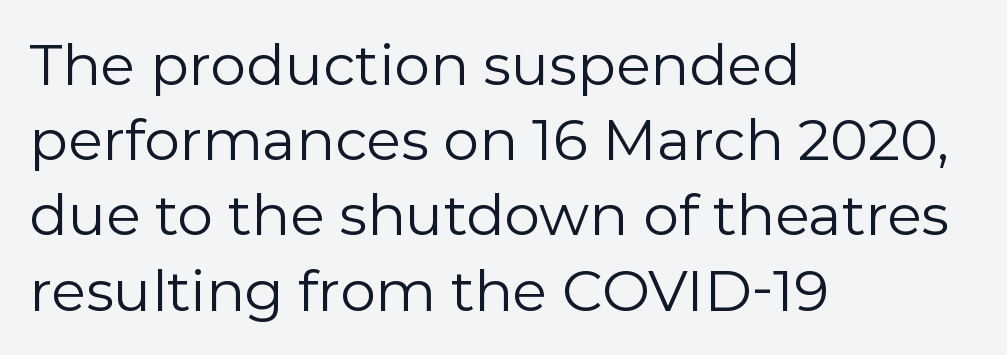
{"serif": "no", "italic": "no", "bold": "no", "weight": "regular", "width": "normal", "stroke_contrast": "low", "x_height": "medium", "monospaced": "no", "underline": "no", "align": "left", "line_spacing": "normal", "line_spacing_ratio": 1.32, "letter_spacing": "normal", "letter_spacing_em": 0.0, "glyph_px": 57}
